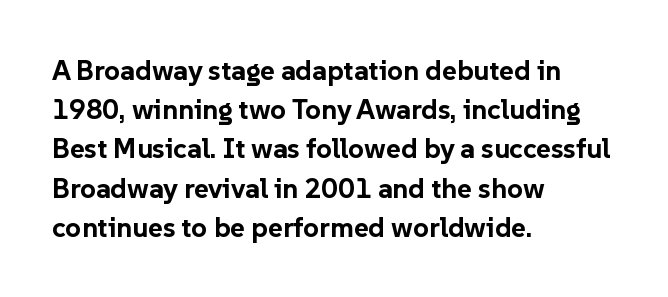
{"serif": "no", "italic": "no", "bold": "yes", "weight": "bold", "width": "normal", "stroke_contrast": "low", "x_height": "medium", "monospaced": "no", "underline": "no", "align": "left", "line_spacing": "normal", "line_spacing_ratio": 1.4, "letter_spacing": "normal", "letter_spacing_em": 0.0, "glyph_px": 28}
